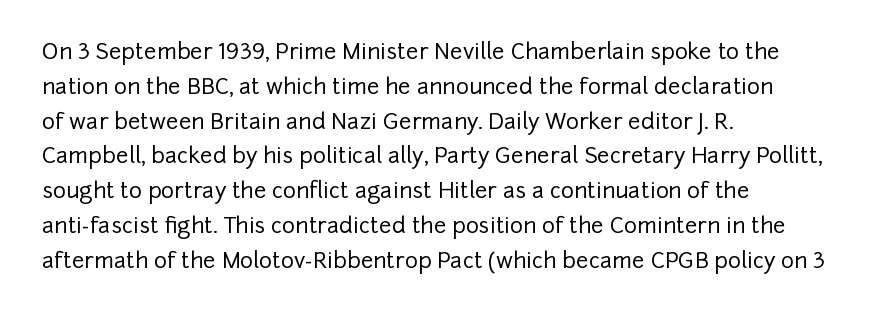
The letters stand straight up with perfectly vertical stems. The strip under each line holds only bare page. Each new line begins a customary step beneath the previous one. Inter-character spacing is left at the font's built-in metrics. The paragraph shown leans on its left margin.
